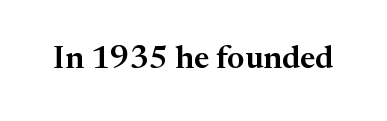
Q: Is the text italic (slanted)? A: No, it is upright.
Q: Is the typeface a serif or a sans-serif typeface? A: Serif.
Q: Is the text underlined? A: No.
Q: Is the spacing between letters normal or unusually wide? A: Normal.
Q: Width (condensed, normal, or wide)? A: Normal.
Q: Stroke contrast? A: Medium.
Q: x-height? A: Medium.
Q: Monospaced? A: No.
